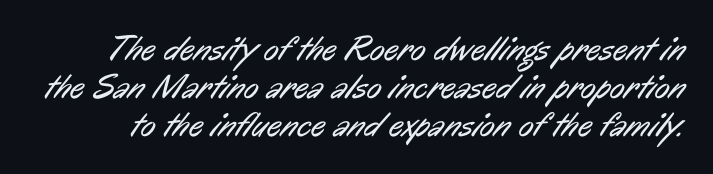
{"serif": "no", "bold": "no", "weight": "regular", "width": "condensed", "stroke_contrast": "low", "x_height": "medium", "monospaced": "no", "underline": "no", "line_spacing": "tight", "line_spacing_ratio": 1.08, "letter_spacing": "normal", "letter_spacing_em": 0.0, "glyph_px": 35}
